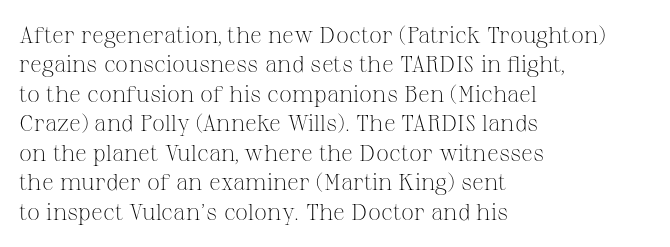
Q: Is the text bold? A: No.
Q: Is the text italic (slanted)? A: No, it is upright.
Q: Is the text underlined? A: No.
Q: How is the paragraph aligned? A: Left-aligned.
Q: Is the spacing between letters normal or unusually wide? A: Normal.
Q: Is the spacing between lines tight, normal or loose? A: Normal.
